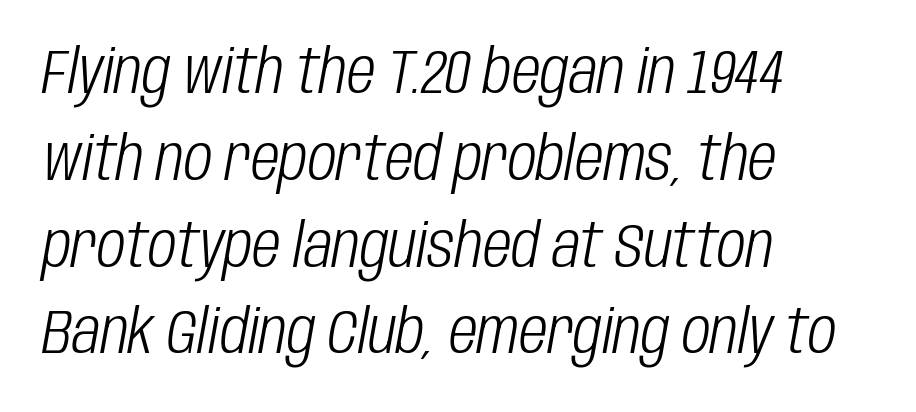
The image shows 62 px light, condensed type, italic (leaning right); set left-aligned, normal line spacing (1.4x), normal letter spacing, not underlined; low stroke contrast and a large x-height.
